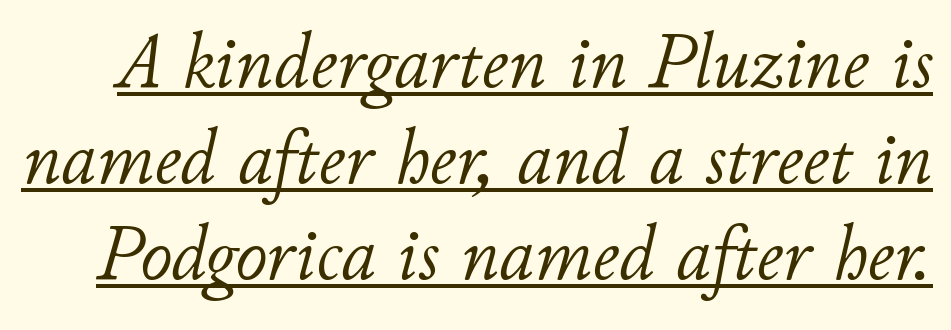
{"italic": "yes", "lean": "right", "slant_degrees": 11, "bold": "no", "weight": "light", "width": "normal", "stroke_contrast": "low", "x_height": "small", "monospaced": "no", "underline": "yes", "line_spacing_ratio": 1.23, "letter_spacing": "normal", "letter_spacing_em": 0.0, "glyph_px": 78}
